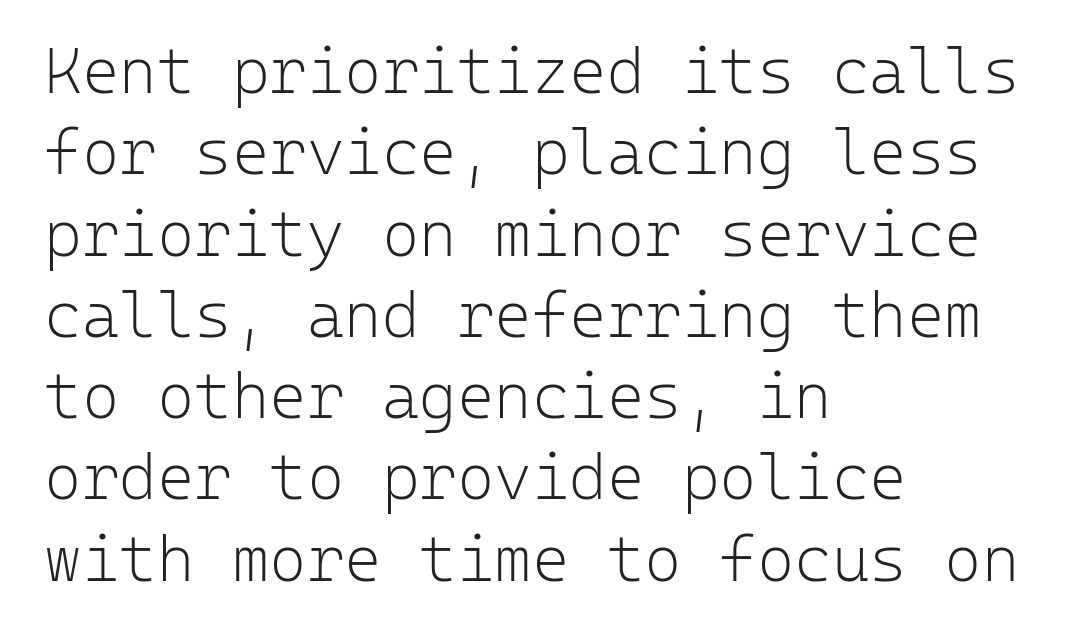
{"serif": "no", "italic": "no", "bold": "no", "weight": "light", "width": "normal", "stroke_contrast": "low", "x_height": "medium", "monospaced": "yes", "underline": "no", "align": "left", "line_spacing": "normal", "line_spacing_ratio": 1.27, "letter_spacing": "normal", "letter_spacing_em": 0.0, "glyph_px": 64}
